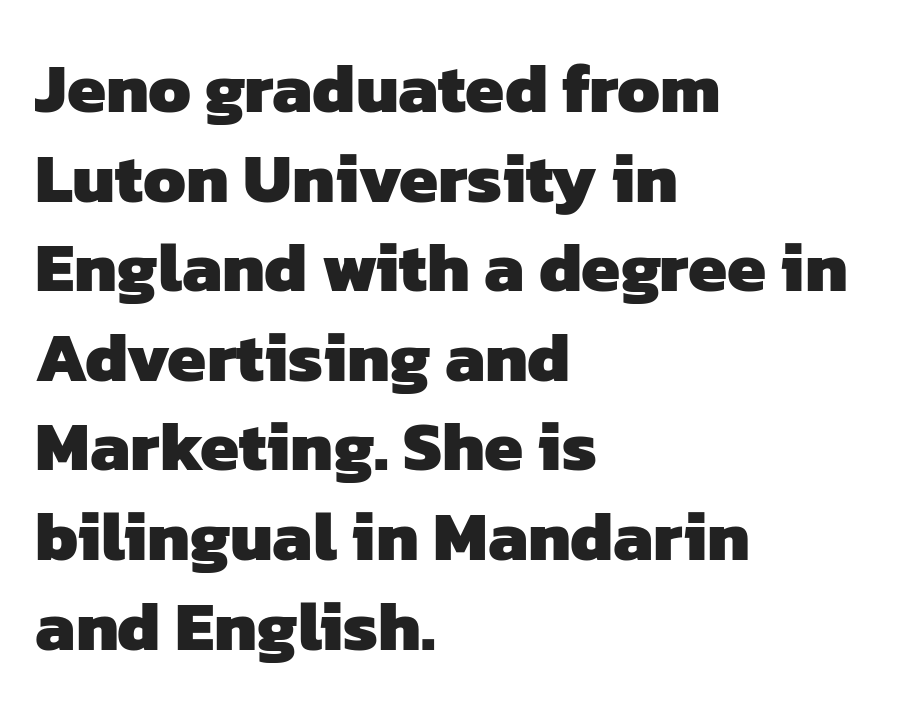
The image shows 70 px heavy sans-serif type; set left-aligned, normal line spacing (1.28x), normal letter spacing, not underlined; low stroke contrast and a medium x-height.
